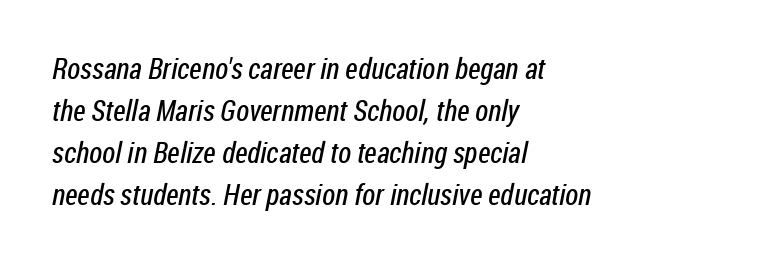
The image shows 29 px regular-weight, condensed sans-serif type; set left-aligned, normal line spacing (1.45x), normal letter spacing, not underlined; low stroke contrast and a medium x-height.
